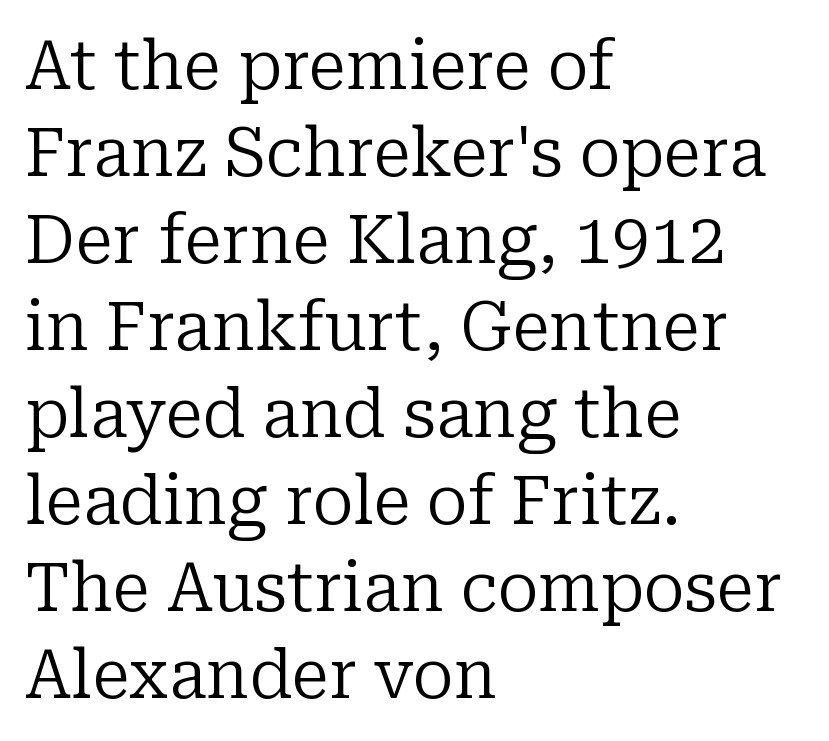
This sample uses plain, unmodified letter spacing. Posture: upright roman. A normal amount of white space separates one row of letters from the next. A bare baseline throughout the passage.
